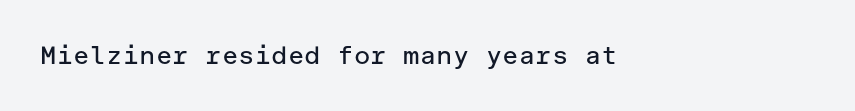
Ordinary non-slanted type is in use. Summary of weight: not heavy and not bold. The foot of each line stays bare and open. Spacing between characters is what you'd get straight out of the box. The paragraph shown leans on its left margin.
